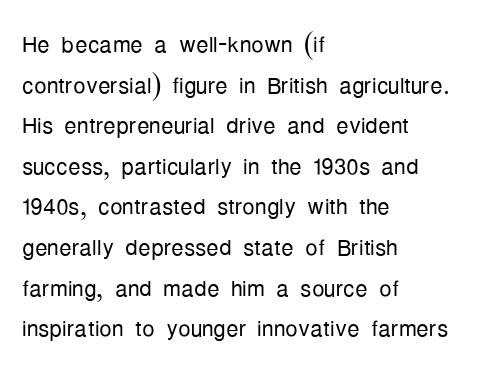
Q: Is the text bold? A: No.
Q: Is the text italic (slanted)? A: No, it is upright.
Q: Is the typeface a serif or a sans-serif typeface? A: Sans-serif.
Q: Is the text underlined? A: No.
Q: How is the paragraph aligned? A: Left-aligned.
Q: Is the spacing between letters normal or unusually wide? A: Normal.
Q: Is the spacing between lines tight, normal or loose? A: Normal.
Q: Width (condensed, normal, or wide)? A: Condensed.
Q: Stroke contrast? A: Low.
Q: x-height? A: Medium.
Q: Monospaced? A: No.
